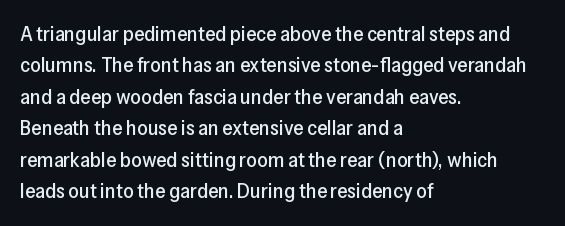
Unmarked baselines from the first word to the last. Every character sits straight up, as roman type does. The lines in this sample share a left origin and differ only in where they stop. Summary of vertical rhythm: regular, with standard interline spacing. Inter-character spacing is left at the font's built-in metrics.
